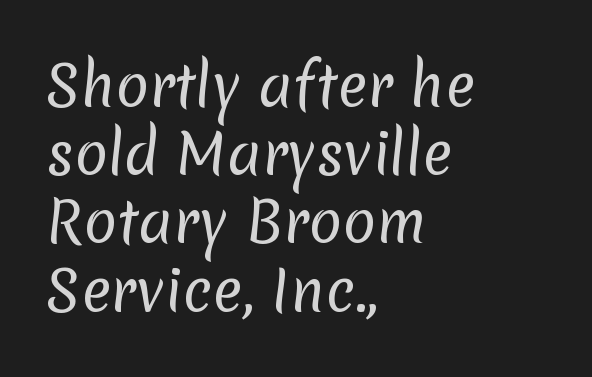
{"serif": "no", "bold": "no", "weight": "regular", "width": "normal", "stroke_contrast": "low", "x_height": "medium", "monospaced": "no", "underline": "no", "align": "left", "line_spacing_ratio": 1.24, "letter_spacing": "normal", "letter_spacing_em": 0.0, "glyph_px": 55}
